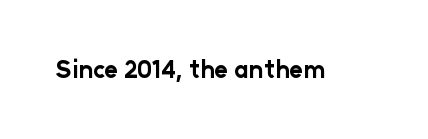
{"italic": "no", "bold": "yes", "underline": "no", "letter_spacing": "normal", "letter_spacing_em": 0.0, "glyph_px": 23}
